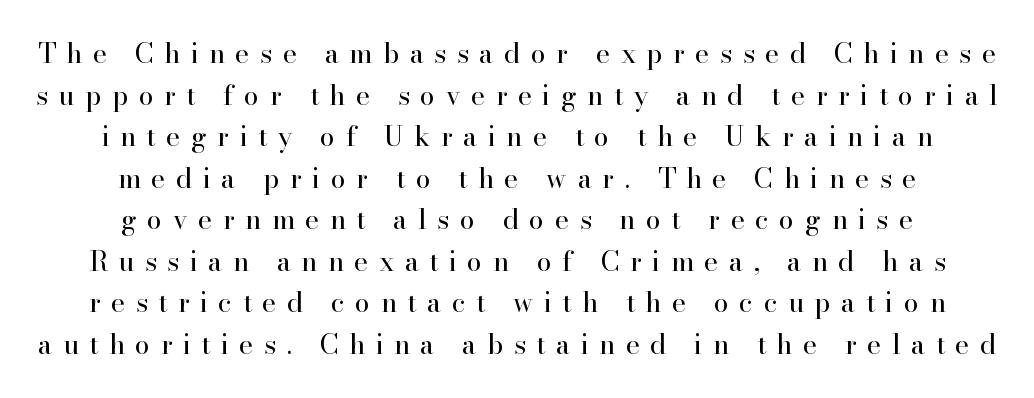
The image shows 27 px text type, upright; set centered, normal line spacing (1.54x), unusually wide letter spacing (+0.39 em), not underlined.
